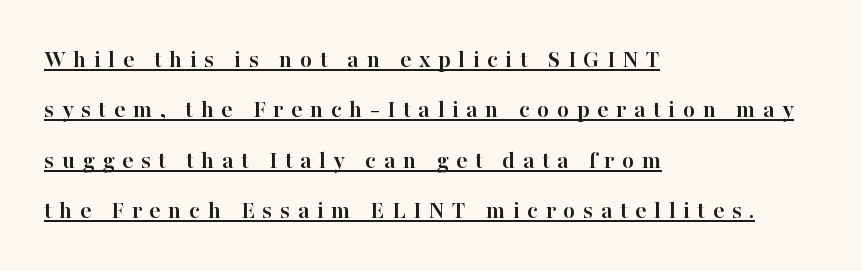
Q: Is the text bold? A: Yes.
Q: Is the text italic (slanted)? A: No, it is upright.
Q: Is the text underlined? A: Yes.
Q: How is the paragraph aligned? A: Left-aligned.
Q: Is the spacing between letters normal or unusually wide? A: Unusually wide.
Q: Is the spacing between lines tight, normal or loose? A: Loose.
